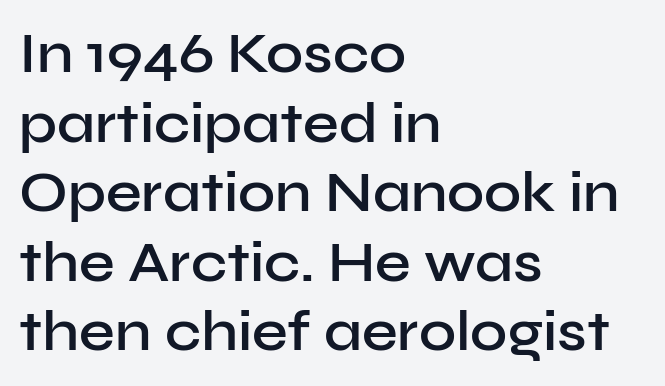
Q: Is the text bold? A: Semi-bold.
Q: Is the text italic (slanted)? A: No, it is upright.
Q: Is the typeface a serif or a sans-serif typeface? A: Sans-serif.
Q: Is the text underlined? A: No.
Q: How is the paragraph aligned? A: Left-aligned.
Q: Is the spacing between letters normal or unusually wide? A: Normal.
Q: Width (condensed, normal, or wide)? A: Normal.
Q: Stroke contrast? A: Low.
Q: x-height? A: Medium.
Q: Monospaced? A: No.
